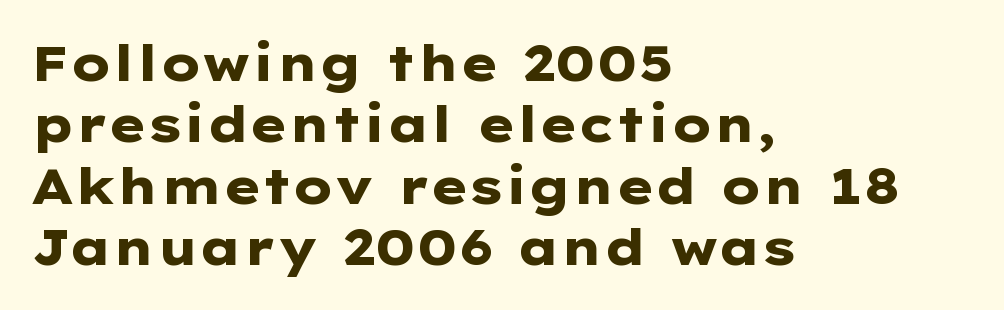
The image shows 50 px heavy, wide sans-serif type, upright; set left-aligned, line spacing 1.23x, normal letter spacing, not underlined; low stroke contrast and a medium x-height.
